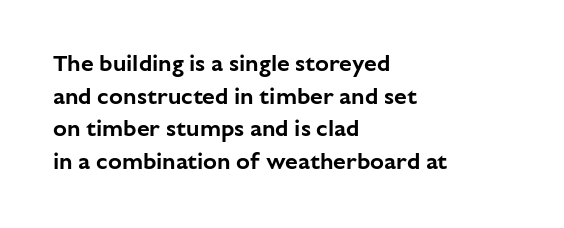
{"italic": "no", "underline": "no", "align": "left", "line_spacing": "normal", "line_spacing_ratio": 1.42, "letter_spacing": "normal", "letter_spacing_em": 0.0, "glyph_px": 23}
